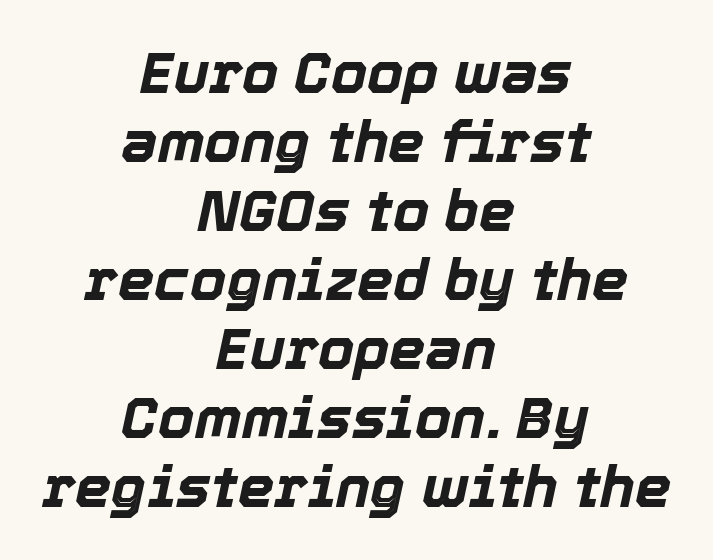
Proportional: the letters do not fall into vertical columns. Observe the ordinary spacing: letters are neighbours, not strangers. Is the type bold? Yes — the strokes are clearly thick and heavy. The passage is arranged like a title page — every line centered. You can tell it's italic because the verticals aren't actually vertical.
